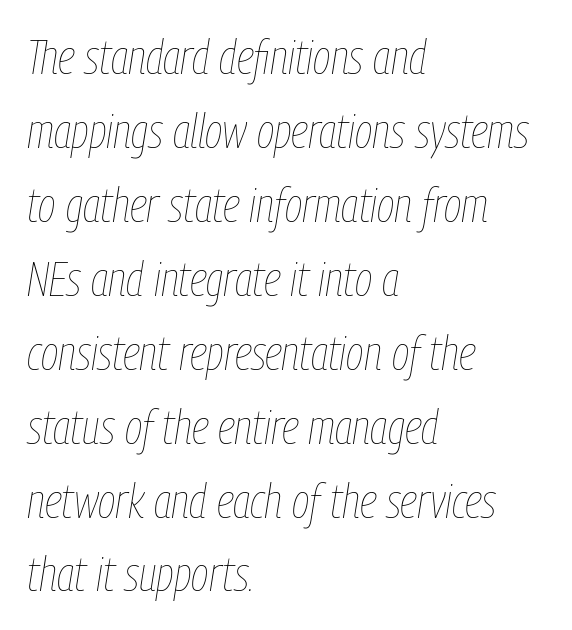
Caption: multi-line text, flush left, ragged right. The baseline area is clear. You could not count columns in this text — the font is proportionally spaced. A light-to-regular cut is what we see here. This sample uses an oblique cut, with every glyph tilted off the vertical.
